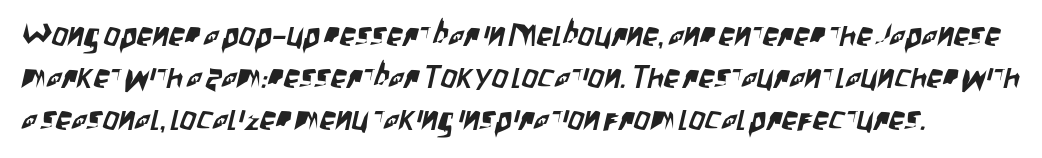
Is this a sans? Yes — the strokes have no serifs. Quick note: interline space is typical. The passage shown is typed in a proportional face where columns would drift. There is no visible air inserted between adjacent glyphs. The foot of each line stays bare and open.
